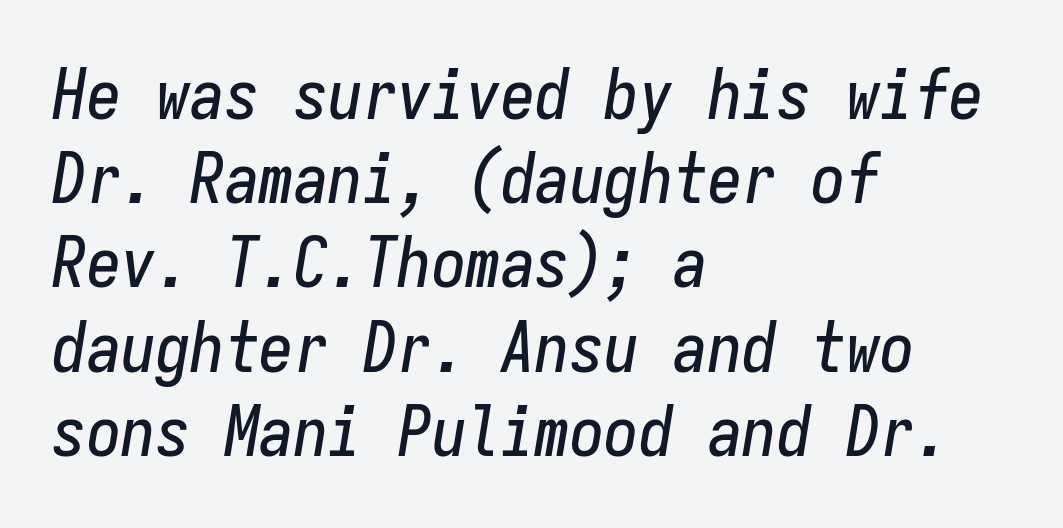
The image shows 69 px condensed type, italic (leaning right), monospaced; set left-aligned, line spacing 1.22x, normal letter spacing, not underlined; low stroke contrast and a medium x-height.
